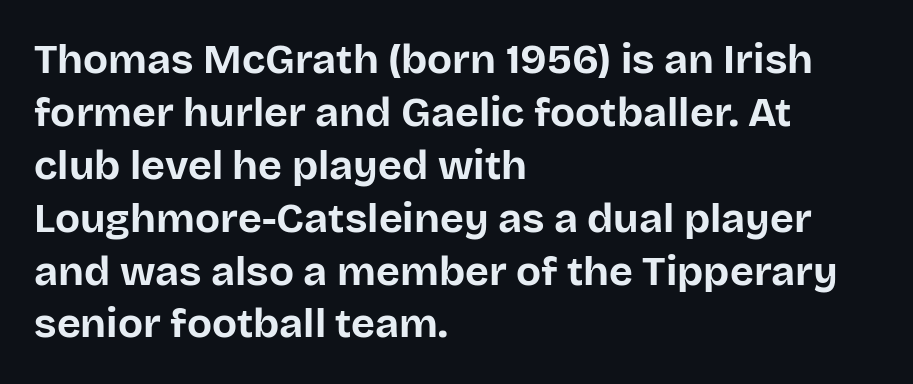
The image shows 41 px bold sans-serif type, upright; set left-aligned, normal line spacing (1.29x), normal letter spacing, not underlined; low stroke contrast and a large x-height.
